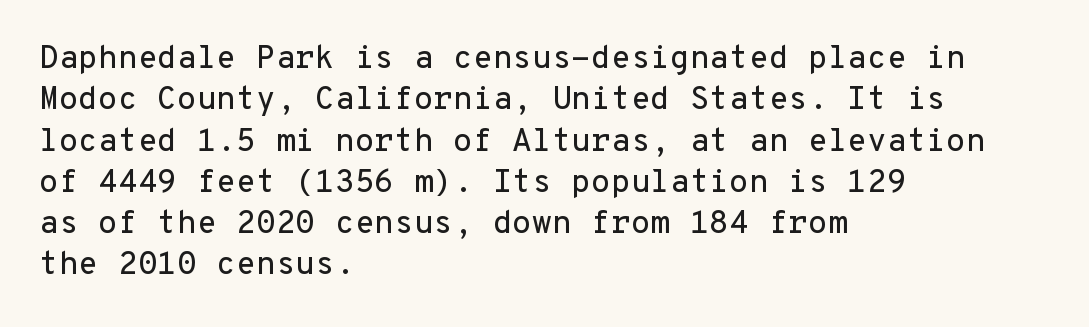
The image shows 32 px sans-serif type, upright, monospaced; set left-aligned, normal line spacing (1.29x), normal letter spacing, not underlined; low stroke contrast and a medium x-height.
